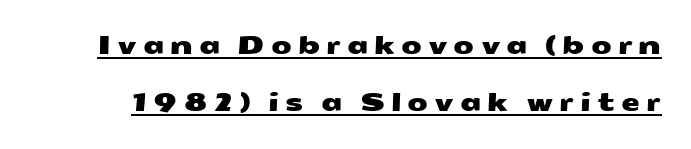
The image shows 24 px text type; set loose line spacing (2.39x), unusually wide letter spacing (+0.25 em), underlined.
